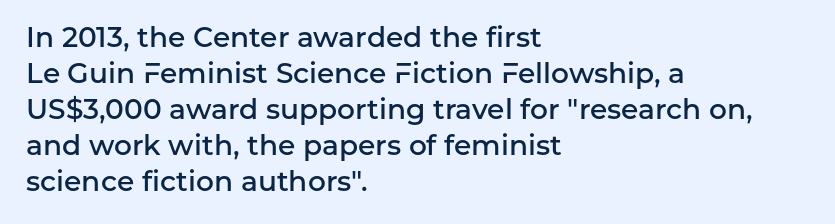
The image shows 28 px semibold sans-serif type, upright; set left-aligned, normal line spacing (1.29x), normal letter spacing, not underlined; low stroke contrast and a medium x-height.
